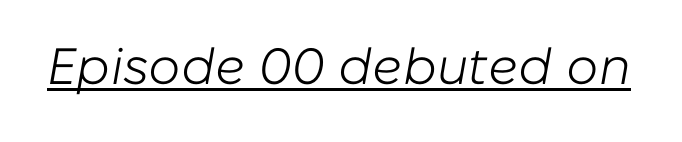
The specimen includes a rule beneath the text block's lines. Letters have the restrained weight of plain body copy at most. Posture: slanted. Default kerning and tracking; the words read as compact shapes. The passage shown is typed in a proportional face where columns would drift.
